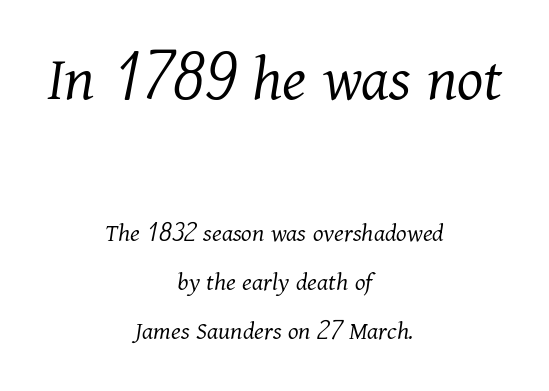
Heft: none added — not bold. The letters in the upper block stand taller than those in the block below. The face used here is proportionally spaced, like ordinary book or web type. The baseline area is clear. Both edges are ragged and mirror each other, which tells us the setting is centered. Between one letter and the next there's only the usual sliver of space.
